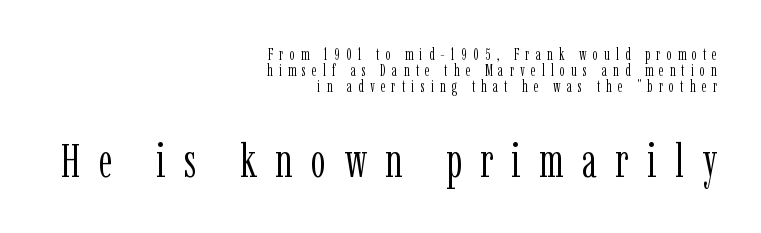
Note: serifs present on the glyphs. Type without underlining. Is this a fixed-width face? No — the glyphs have proportional, varying widths. Does extra space separate the letters? Yes, quite a lot of it.
